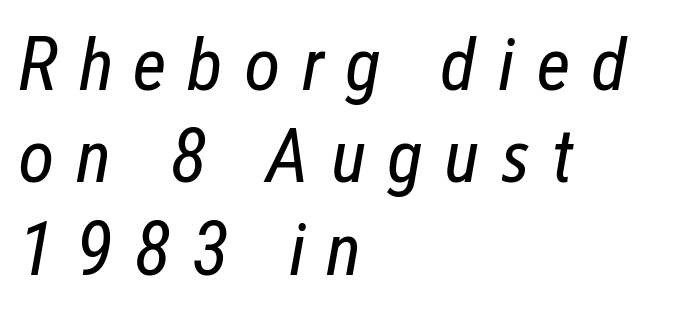
{"italic": "yes", "lean": "right", "slant_degrees": 12, "bold": "no", "weight": "regular", "width": "condensed", "stroke_contrast": "low", "x_height": "medium", "monospaced": "no", "underline": "no", "align": "left", "line_spacing_ratio": 1.2, "letter_spacing": "wide", "letter_spacing_em": 0.27, "glyph_px": 77}
